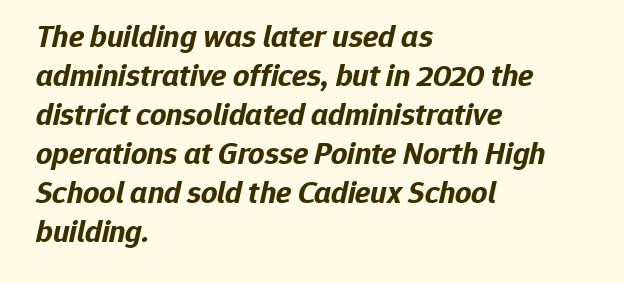
Q: Is the text bold? A: Yes.
Q: Is the text italic (slanted)? A: Yes, it leans right by about 12 degrees.
Q: Is the text underlined? A: No.
Q: How is the paragraph aligned? A: Left-aligned.
Q: Is the spacing between letters normal or unusually wide? A: Normal.
Q: Width (condensed, normal, or wide)? A: Normal.
Q: Stroke contrast? A: Low.
Q: x-height? A: Medium.
Q: Monospaced? A: No.
